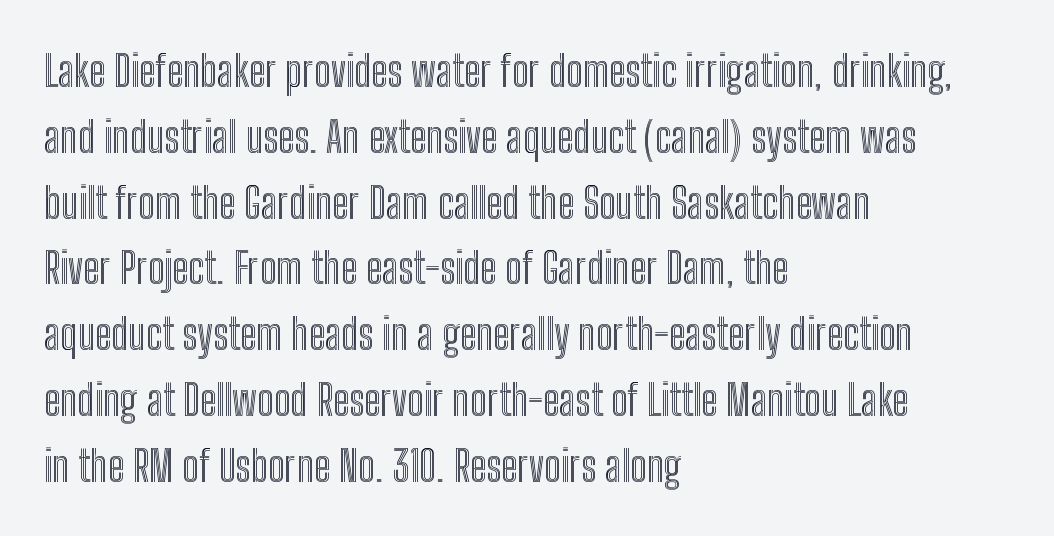
Q: Is the text italic (slanted)? A: No, it is upright.
Q: Is the text underlined? A: No.
Q: How is the paragraph aligned? A: Left-aligned.
Q: Is the spacing between letters normal or unusually wide? A: Normal.
Q: Is the spacing between lines tight, normal or loose? A: Normal.
Q: Width (condensed, normal, or wide)? A: Condensed.
Q: x-height? A: Medium.
Q: Monospaced? A: No.
